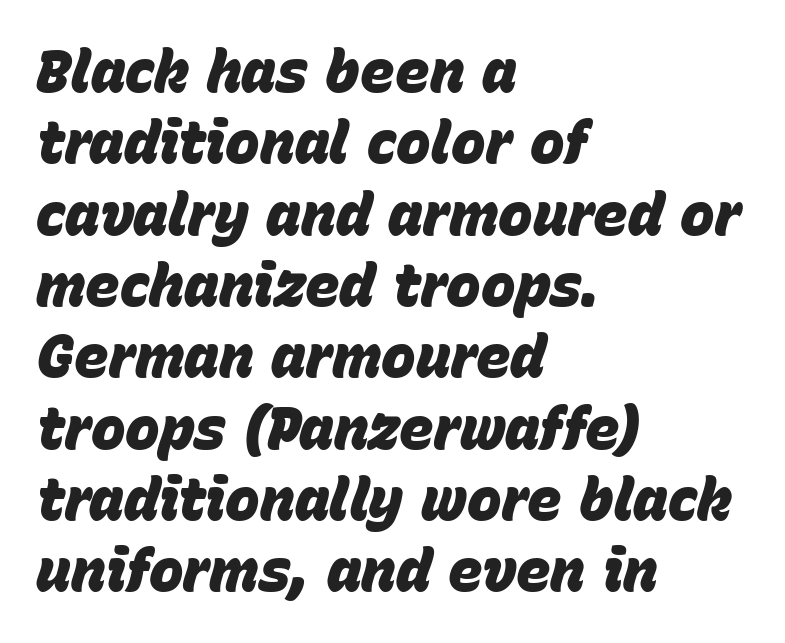
Q: Is the text bold? A: Yes.
Q: Is the text italic (slanted)? A: Yes, it leans right by about 15 degrees.
Q: Is the text underlined? A: No.
Q: How is the paragraph aligned? A: Left-aligned.
Q: Is the spacing between letters normal or unusually wide? A: Normal.
Q: Width (condensed, normal, or wide)? A: Normal.
Q: Stroke contrast? A: Low.
Q: x-height? A: Large.
Q: Monospaced? A: No.
